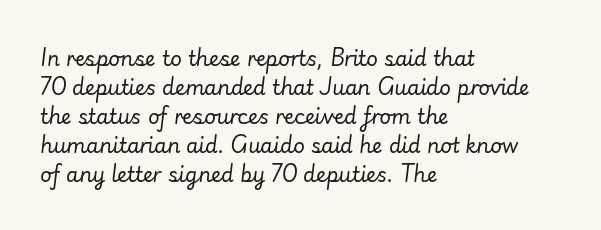
The space beneath each line is pristine and unruled. The tracking reads as untouched default to a designer's eye. The strokes carry an ordinary text weight at most. Baseline-to-baseline distance is the conventional proportion of letter height. Is the block centered? No — it sits flush against the left margin. Observe the lean: these are italic letterforms.
